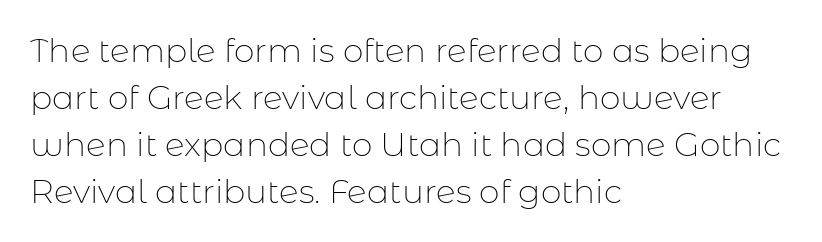
The image shows 33 px thin sans-serif type, upright; set left-aligned, normal line spacing (1.42x), normal letter spacing, not underlined; low stroke contrast and a medium x-height.
